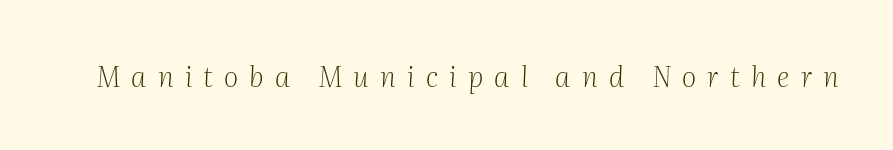
{"serif": "yes", "italic": "yes", "lean": "right", "slant_degrees": 2, "bold": "no", "weight": "light", "width": "normal", "stroke_contrast": "medium", "x_height": "medium", "monospaced": "no", "underline": "no", "letter_spacing": "wide", "letter_spacing_em": 0.4, "glyph_px": 28}
